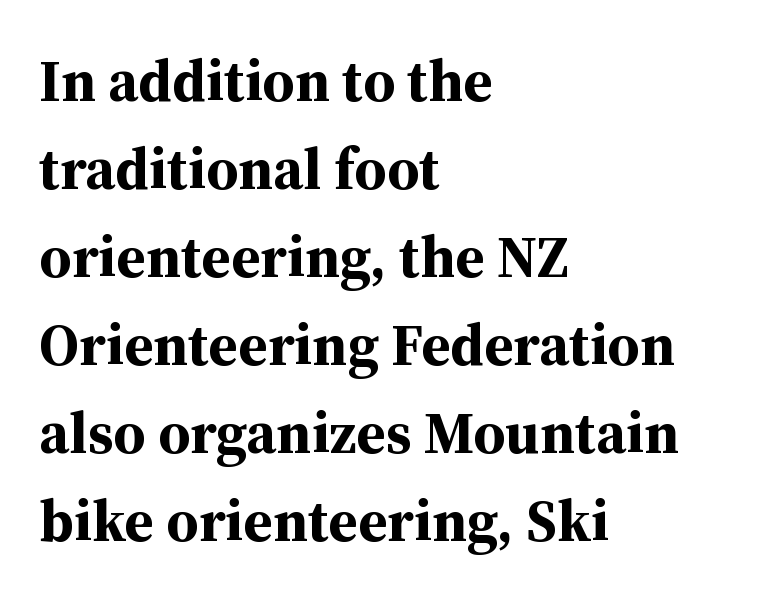
Q: Is the text bold? A: Yes.
Q: Is the text italic (slanted)? A: No, it is upright.
Q: Is the typeface a serif or a sans-serif typeface? A: Serif.
Q: Is the text underlined? A: No.
Q: How is the paragraph aligned? A: Left-aligned.
Q: Is the spacing between letters normal or unusually wide? A: Normal.
Q: Is the spacing between lines tight, normal or loose? A: Normal.
Q: Width (condensed, normal, or wide)? A: Normal.
Q: Stroke contrast? A: Medium.
Q: x-height? A: Medium.
Q: Monospaced? A: No.
